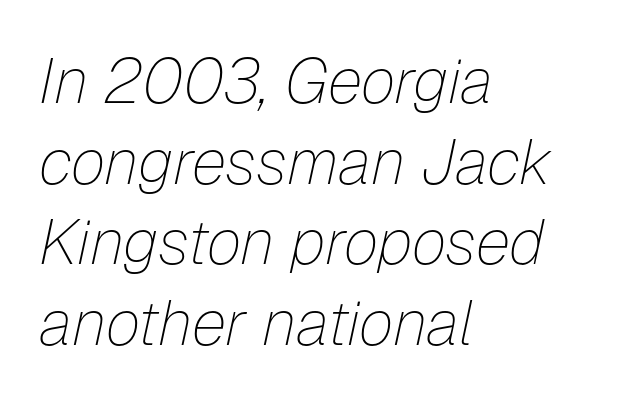
Q: Is the text bold? A: No.
Q: Is the text italic (slanted)? A: Yes, it leans right by about 12 degrees.
Q: Is the text underlined? A: No.
Q: How is the paragraph aligned? A: Left-aligned.
Q: Is the spacing between letters normal or unusually wide? A: Normal.
Q: Is the spacing between lines tight, normal or loose? A: Normal.
Q: Width (condensed, normal, or wide)? A: Normal.
Q: Stroke contrast? A: Low.
Q: x-height? A: Medium.
Q: Monospaced? A: No.
